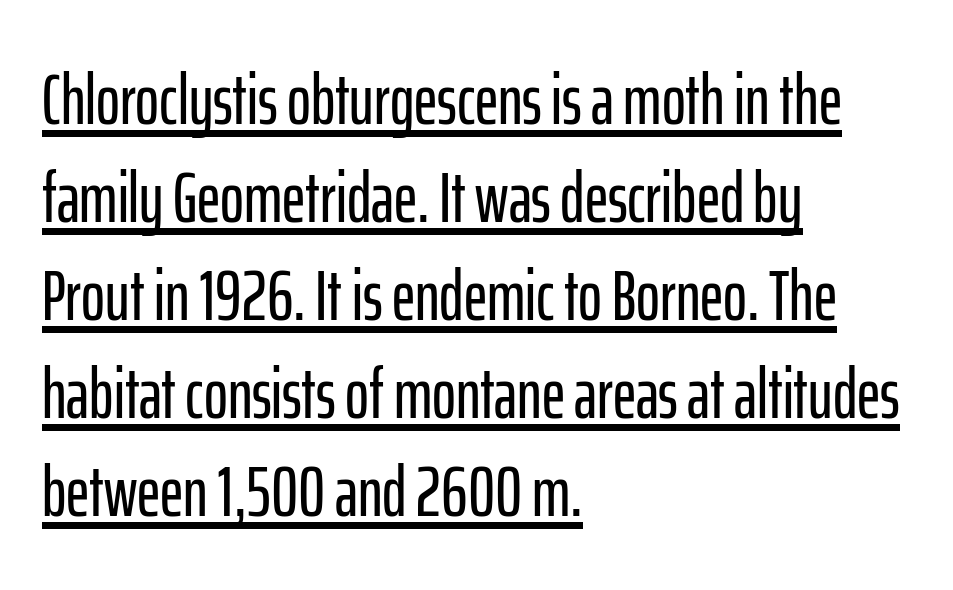
Q: Is the text italic (slanted)? A: No, it is upright.
Q: Is the typeface a serif or a sans-serif typeface? A: Sans-serif.
Q: Is the text underlined? A: Yes.
Q: How is the paragraph aligned? A: Left-aligned.
Q: Is the spacing between letters normal or unusually wide? A: Normal.
Q: Is the spacing between lines tight, normal or loose? A: Normal.
Q: Width (condensed, normal, or wide)? A: Condensed.
Q: Stroke contrast? A: Low.
Q: x-height? A: Medium.
Q: Monospaced? A: No.
